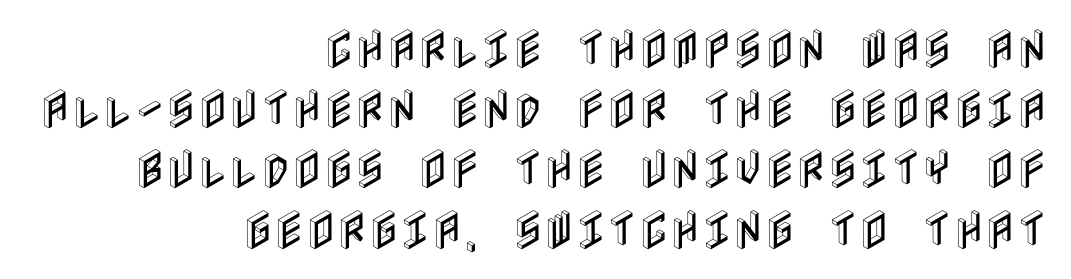
The paragraph has a hard right edge and a soft left edge. Vertical spacing — default. Students, note that the glyphs here touch the page at normal intervals. Nobody drew a line under any word here.
